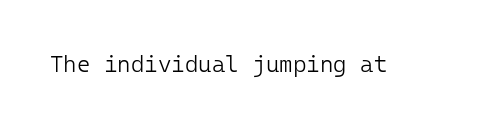
The type is set solid horizontally, with unmodified tracking. Words float on clear page, feet unadorned. A quiet, ordinary-to-light weight characterises the typeface. The type sits square on the baseline with zero lean.
